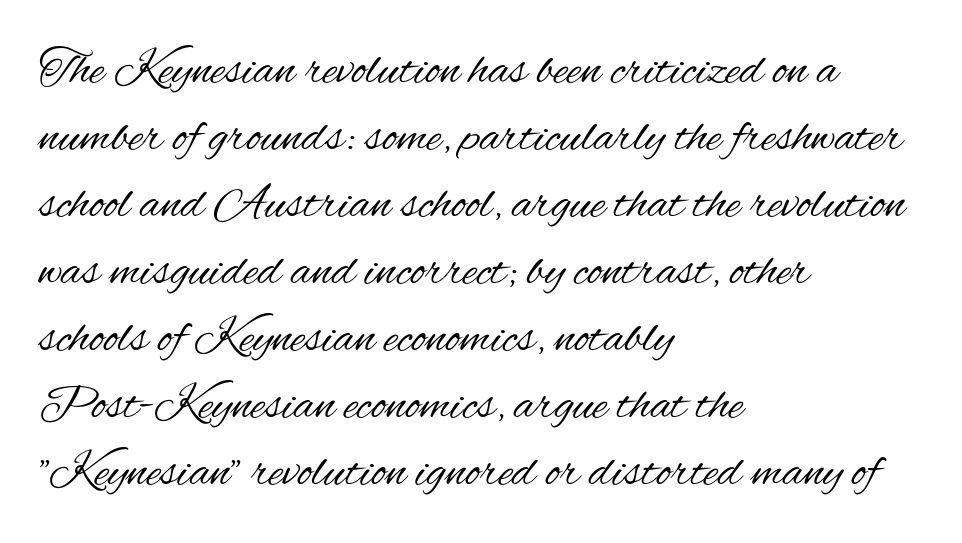
The image shows 50 px regular-weight, condensed sans-serif type; set left-aligned, normal line spacing (1.34x), normal letter spacing, not underlined; medium stroke contrast and a small x-height.
